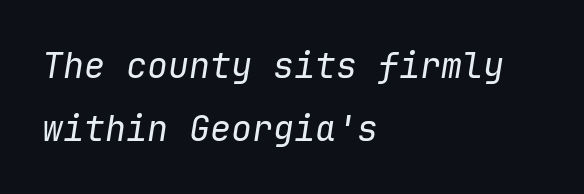
The image shows 35 px regular-weight type, italic (leaning right), monospaced; set left-aligned, line spacing 1.79x, normal letter spacing, not underlined; low stroke contrast and a medium x-height.
